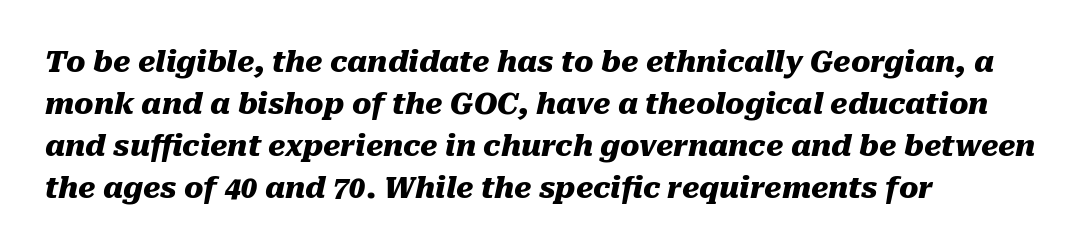
Q: Is the text bold? A: Yes.
Q: Is the text italic (slanted)? A: Yes, it leans right by about 10 degrees.
Q: Is the text underlined? A: No.
Q: How is the paragraph aligned? A: Left-aligned.
Q: Is the spacing between letters normal or unusually wide? A: Normal.
Q: Is the spacing between lines tight, normal or loose? A: Normal.
Q: Width (condensed, normal, or wide)? A: Normal.
Q: Stroke contrast? A: Medium.
Q: x-height? A: Medium.
Q: Monospaced? A: No.
